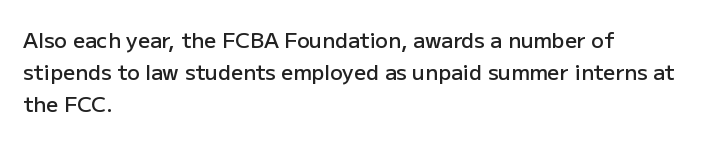
{"italic": "no", "bold": "semi", "underline": "no", "align": "left", "line_spacing": "normal", "line_spacing_ratio": 1.53, "letter_spacing": "normal", "letter_spacing_em": 0.0, "glyph_px": 21}
